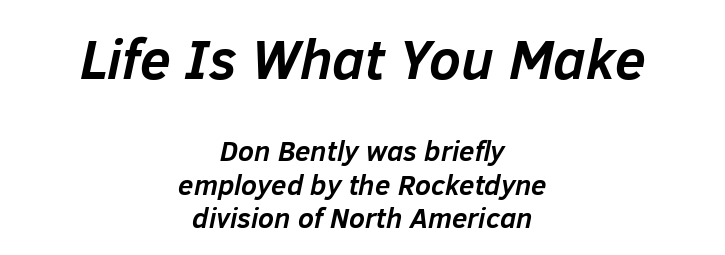
{"italic": "yes", "lean": "right", "slant_degrees": 12, "bold": "yes", "weight": "semibold", "width": "normal", "stroke_contrast": "low", "x_height": "medium", "monospaced": "no", "underline": "no", "align": "center", "line_spacing_ratio": 1.2, "letter_spacing": "normal", "letter_spacing_em": 0.0, "larger_block": "first", "size_ratio": 2.0, "glyph_px": 56}
